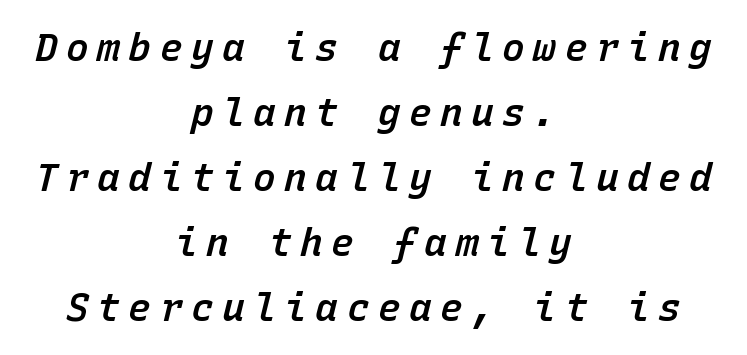
The letters march in equal steps, a hallmark of fixed-pitch type. Layout note: lines centered. The space beneath each line is pristine and unruled. This is the in-between weight designers call semibold or demi. Caption: expanded tracking, letters set apart.
